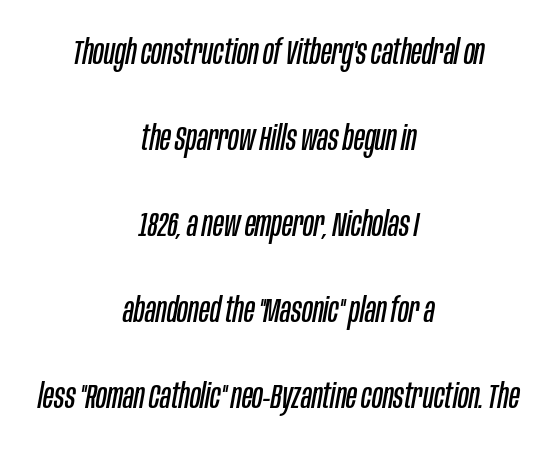
{"italic": "yes", "lean": "right", "slant_degrees": 10, "bold": "no", "weight": "regular", "width": "condensed", "stroke_contrast": "low", "x_height": "large", "monospaced": "no", "underline": "no", "align": "center", "line_spacing": "loose", "line_spacing_ratio": 2.46, "letter_spacing": "normal", "letter_spacing_em": 0.0, "glyph_px": 35}
